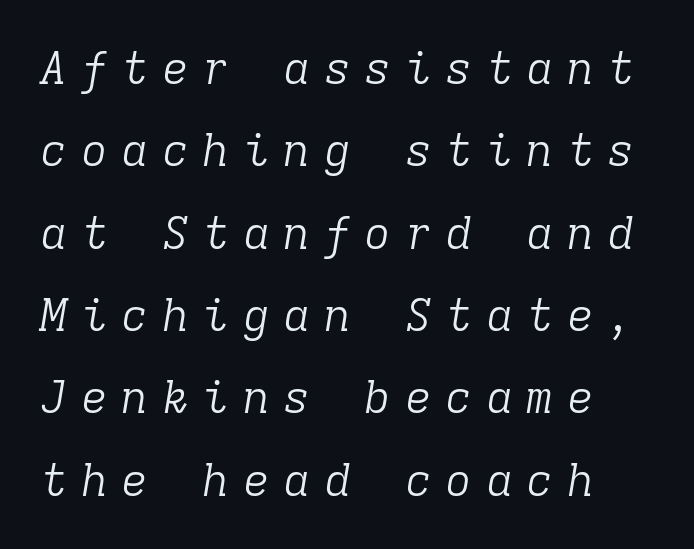
{"serif": "yes", "italic": "yes", "lean": "right", "slant_degrees": 9, "bold": "no", "weight": "light", "width": "normal", "stroke_contrast": "low", "x_height": "medium", "monospaced": "yes", "underline": "no", "line_spacing_ratio": 1.83, "letter_spacing": "wide", "letter_spacing_em": 0.3, "glyph_px": 45}
